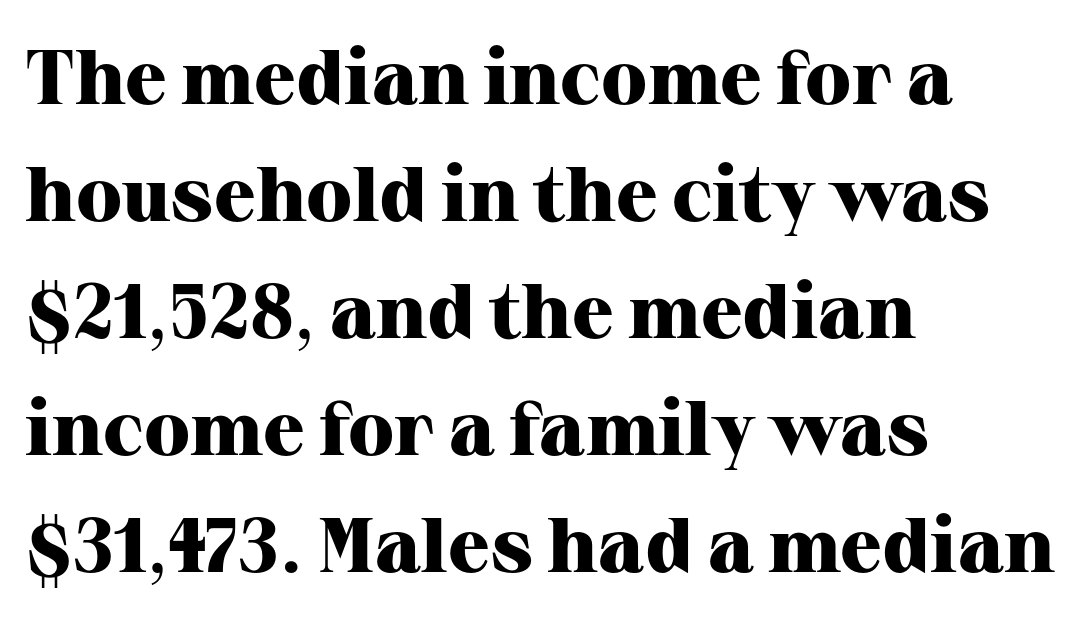
The image shows 77 px heavy serif type, upright; set left-aligned, normal line spacing (1.52x), normal letter spacing, not underlined; high stroke contrast and a medium x-height.
